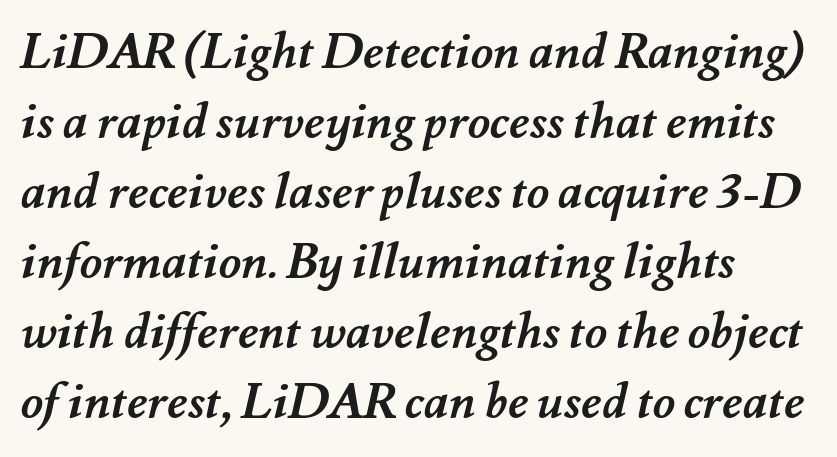
The image shows 49 px semibold type; set left-aligned, normal line spacing (1.43x), normal letter spacing, not underlined; medium stroke contrast and a small x-height.
